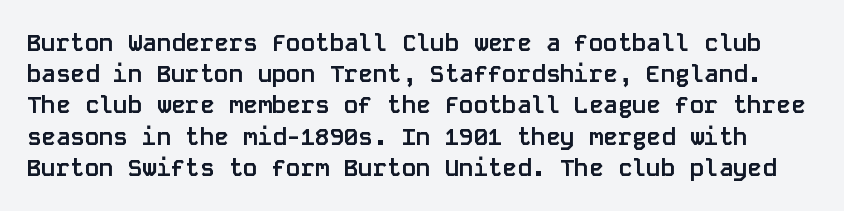
Q: Is the text bold? A: Yes.
Q: Is the text italic (slanted)? A: No, it is upright.
Q: Is the text underlined? A: No.
Q: Is the spacing between letters normal or unusually wide? A: Normal.
Q: Is the spacing between lines tight, normal or loose? A: Normal.
